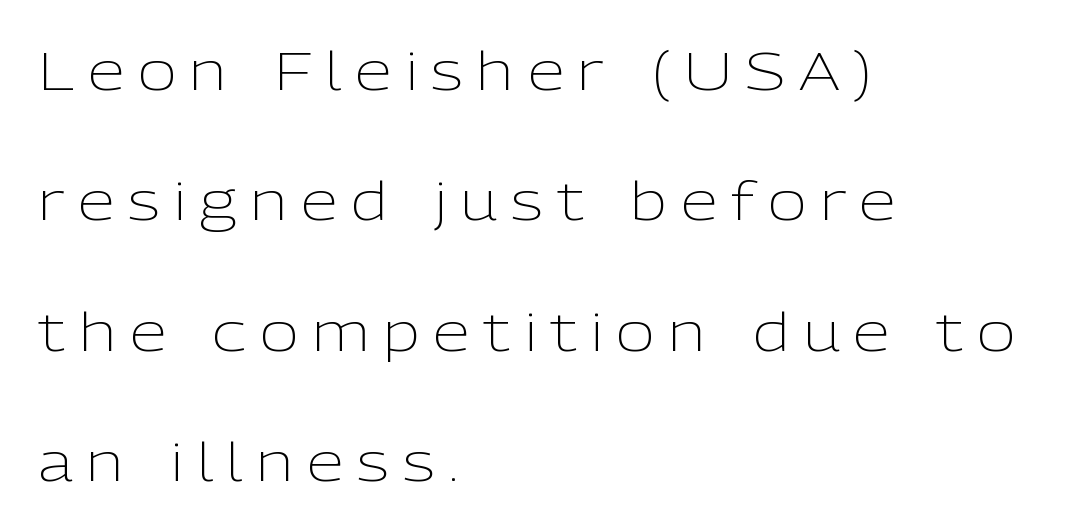
No letter is thick-stroked: the sample isn't bold. Notice how the stems are strictly vertical — no italics here. Is there much room between lines? Yes — plenty of vertical air separates them. Varying glyph widths throughout — classic text-font behaviour. A sans-serif font was chosen for this passage. You could only call the tracking loose — the letters float apart.
